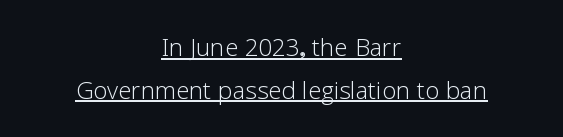
Every stem runs plumb, perpendicular to the baseline. Does the type have serifs? No, each stem ends abruptly. Beneath each row of characters lies a ruled line. The leading is moderate, giving the passage an even texture.
